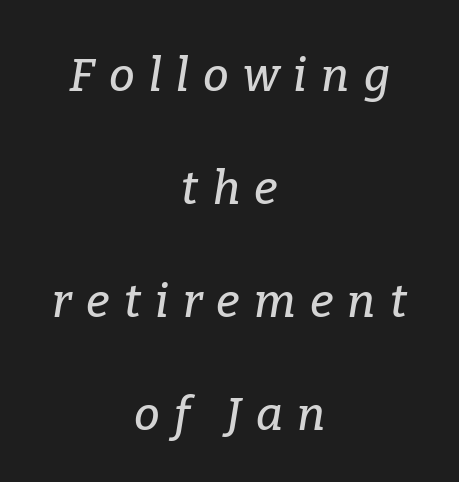
The image shows 46 px serif type, italic (leaning right); set centered, loose line spacing (2.46x), unusually wide letter spacing (+0.31 em), not underlined; low stroke contrast and a medium x-height.
